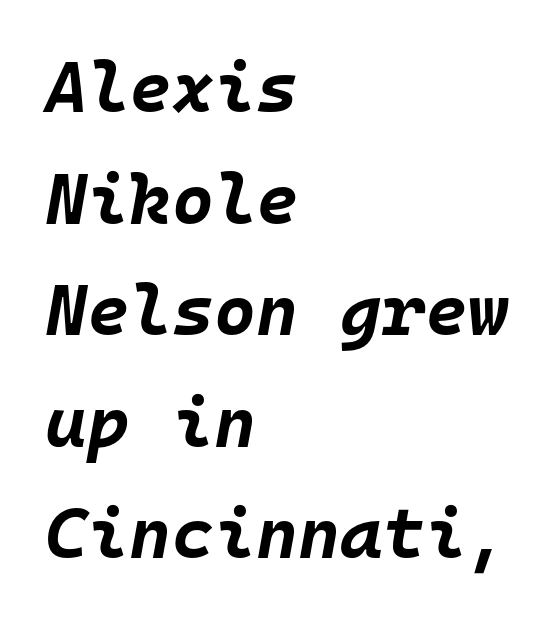
{"italic": "yes", "lean": "right", "slant_degrees": 10, "bold": "yes", "weight": "bold", "width": "normal", "stroke_contrast": "low", "x_height": "large", "monospaced": "yes", "underline": "no", "align": "left", "line_spacing": "normal", "line_spacing_ratio": 1.55, "letter_spacing": "normal", "letter_spacing_em": 0.0, "glyph_px": 72}
